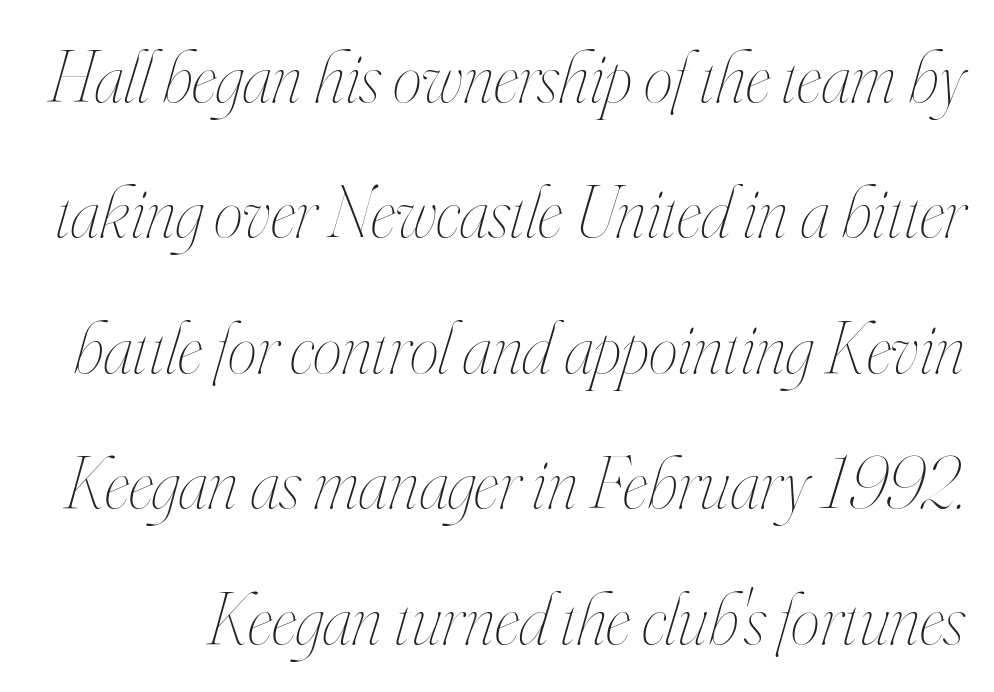
Q: Is the text bold? A: No.
Q: Is the text italic (slanted)? A: Yes, it leans right by about 16 degrees.
Q: Is the text underlined? A: No.
Q: Is the spacing between letters normal or unusually wide? A: Normal.
Q: Width (condensed, normal, or wide)? A: Condensed.
Q: Stroke contrast? A: High.
Q: x-height? A: Small.
Q: Monospaced? A: No.
